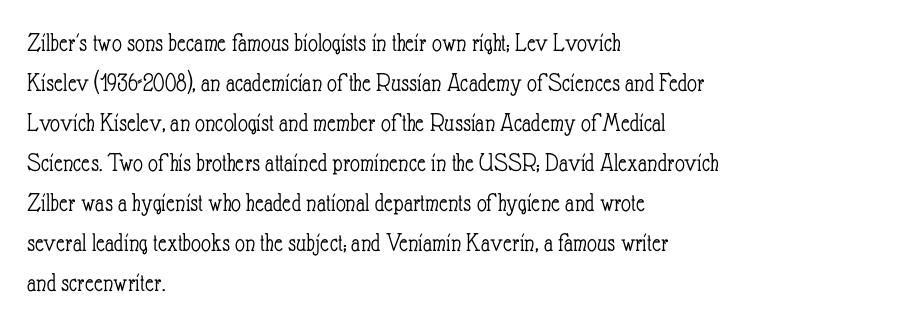
Italic: no, the glyphs are upright roman. Observe the ordinary spacing: letters are neighbours, not strangers. Line spacing here is normal. The zone under the glyphs is completely vacant. These lines stack with their left ends in a neat column.
